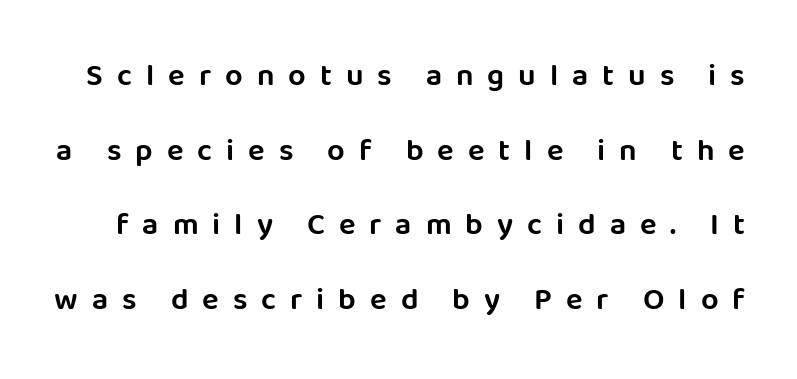
The image shows 31 px sans-serif type, upright; set loose line spacing (2.41x), unusually wide letter spacing (+0.45 em), not underlined; low stroke contrast and a large x-height.
